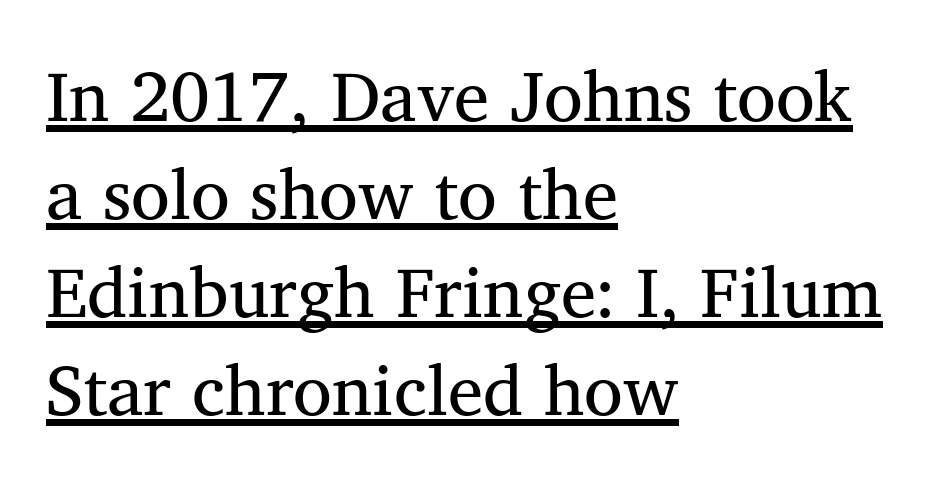
{"serif": "yes", "bold": "no", "weight": "regular", "width": "normal", "stroke_contrast": "medium", "x_height": "medium", "monospaced": "no", "underline": "yes", "align": "left", "line_spacing": "normal", "line_spacing_ratio": 1.38, "letter_spacing": "normal", "letter_spacing_em": 0.0, "glyph_px": 71}
